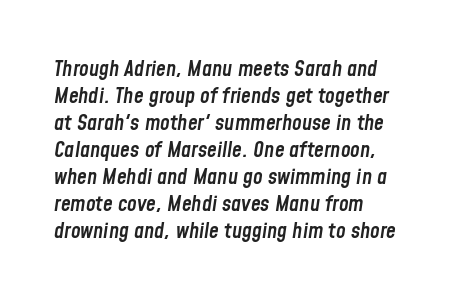
All the whitespace from short lines collects on the right. The typography opts for an oblique posture over an upright one. This is moderately heavy type, rendered in semibold. Has an underline been added? It has not. In terms of letterspacing, this is plain default setting.
